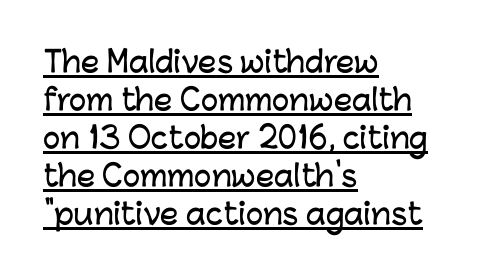
Leftover space on each line is placed entirely after the last word. Style check: upright. The lettering is marked with a stroke running underneath it. A typesetter would call this zero additional tracking. Regarding leading, the lines here are spaced in the standard way.
